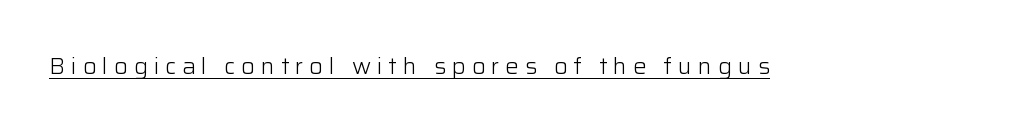
The image shows 22 px text type, upright; set unusually wide letter spacing (+0.27 em), underlined.
